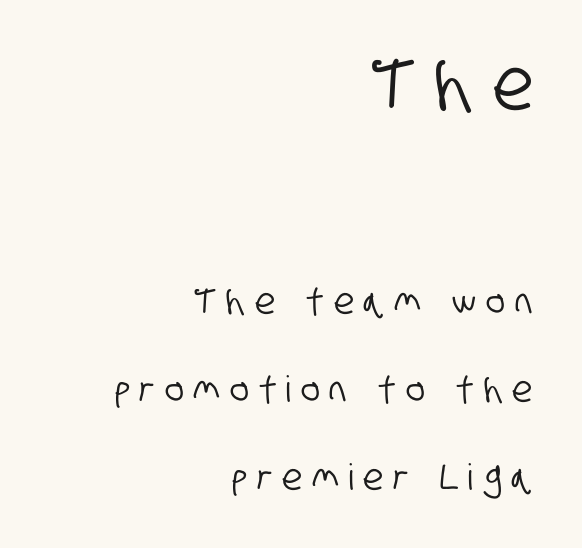
Q: Is the typeface a serif or a sans-serif typeface? A: Sans-serif.
Q: Is the text underlined? A: No.
Q: How is the paragraph aligned? A: Right-aligned.
Q: Is the spacing between letters normal or unusually wide? A: Unusually wide.
Q: Is the spacing between lines tight, normal or loose? A: Loose.
Q: Which block of text is set in a larger size, the first (top) or the second (bottom)? A: The first (top) one.
Q: Width (condensed, normal, or wide)? A: Condensed.
Q: Stroke contrast? A: Low.
Q: x-height? A: Large.
Q: Monospaced? A: No.
